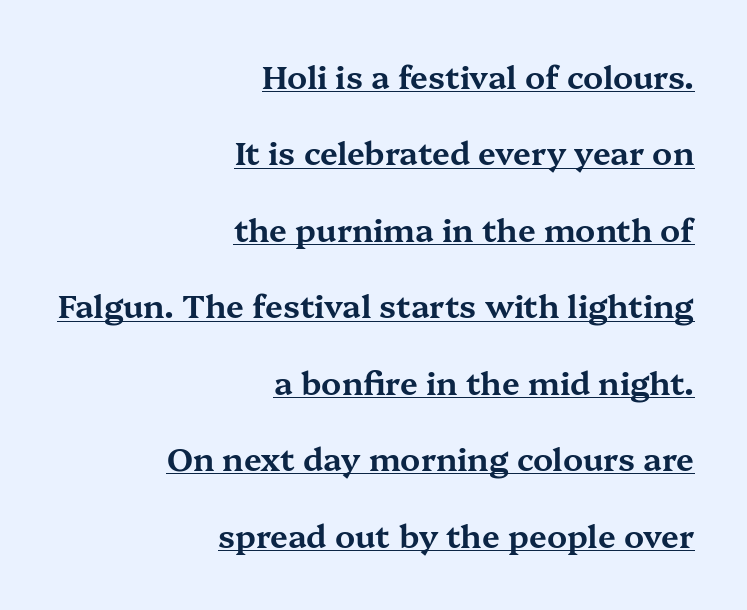
The image shows 32 px wide serif type, upright; set right-aligned, loose line spacing (2.39x), normal letter spacing, underlined; medium stroke contrast and a medium x-height.
